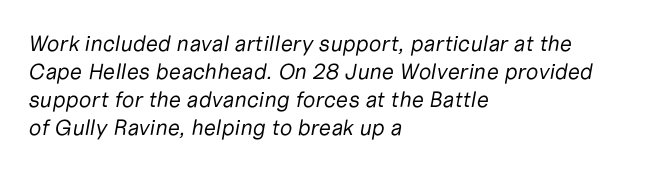
Q: Is the text bold? A: No.
Q: Is the text italic (slanted)? A: Yes, it leans right by about 10 degrees.
Q: Is the text underlined? A: No.
Q: How is the paragraph aligned? A: Left-aligned.
Q: Is the spacing between letters normal or unusually wide? A: Normal.
Q: Is the spacing between lines tight, normal or loose? A: Normal.
